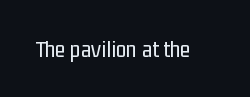
Q: Is the text bold? A: No.
Q: Is the text italic (slanted)? A: No, it is upright.
Q: Is the text underlined? A: No.
Q: Is the spacing between letters normal or unusually wide? A: Normal.
